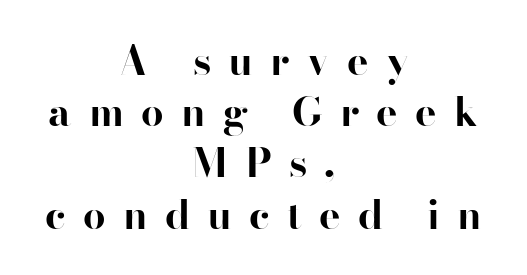
{"serif": "no", "italic": "no", "bold": "yes", "weight": "bold", "width": "normal", "stroke_contrast": "high", "x_height": "small", "monospaced": "no", "underline": "no", "align": "center", "line_spacing": "normal", "line_spacing_ratio": 1.28, "letter_spacing": "wide", "letter_spacing_em": 0.43, "glyph_px": 40}
